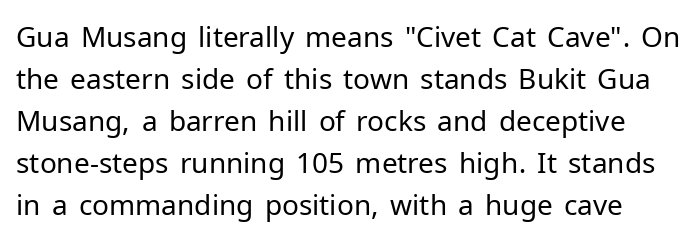
The image shows 28 px regular-weight sans-serif type, upright; set normal line spacing (1.5x), normal letter spacing, not underlined; low stroke contrast and a medium x-height.
